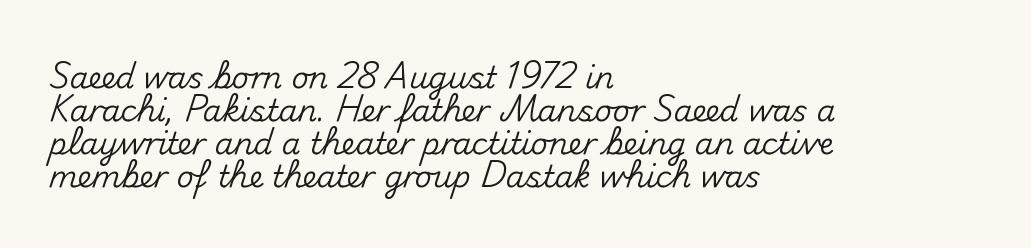
{"serif": "no", "width": "normal", "stroke_contrast": "medium", "x_height": "small", "monospaced": "no", "underline": "no", "align": "left", "line_spacing": "tight", "line_spacing_ratio": 1.1, "letter_spacing": "normal", "letter_spacing_em": 0.0, "glyph_px": 30}
